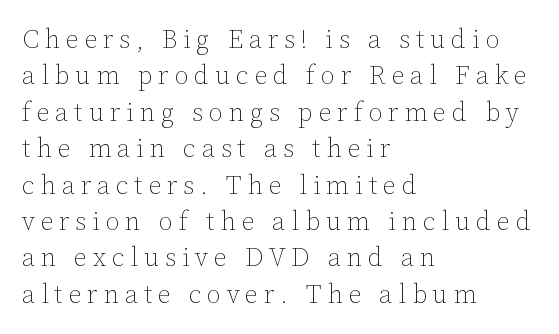
The image shows 26 px text type, upright; set left-aligned, normal line spacing (1.4x), unusually wide letter spacing (+0.22 em), not underlined.
